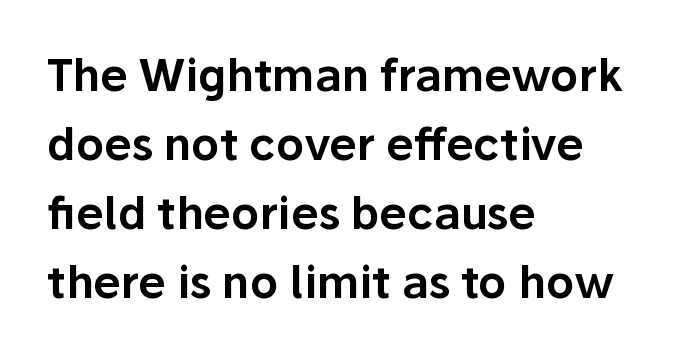
{"serif": "no", "italic": "no", "width": "normal", "stroke_contrast": "low", "x_height": "medium", "monospaced": "no", "underline": "no", "align": "left", "line_spacing": "normal", "line_spacing_ratio": 1.57, "letter_spacing": "normal", "letter_spacing_em": 0.0, "glyph_px": 44}
